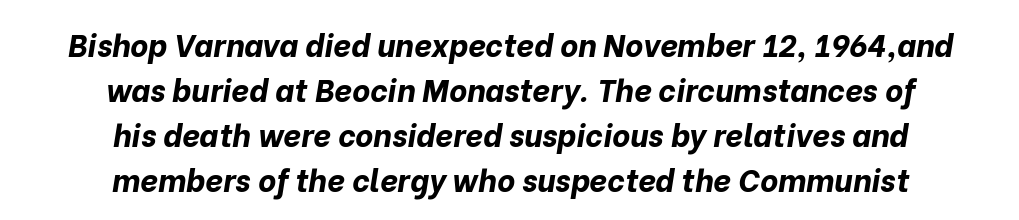
A typesetter would call this proportional, since set widths differ per character. Every row of glyphs is offset so its center matches the block's center. Every character sits at an angle, as italics do. Nobody drew a line under any word here.
